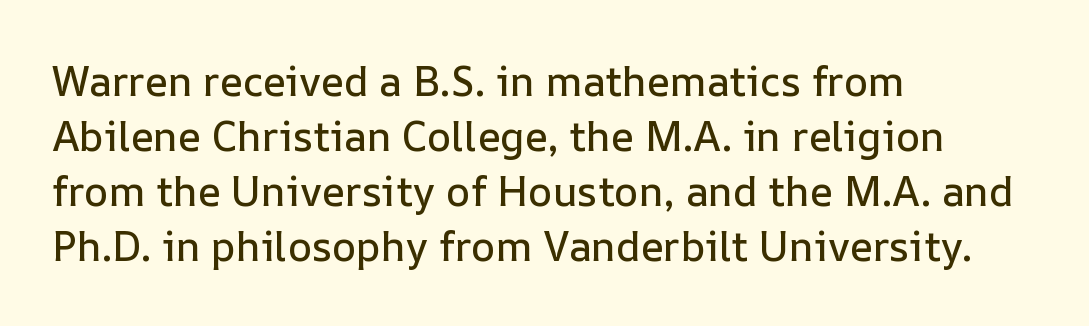
{"italic": "no", "width": "normal", "stroke_contrast": "low", "x_height": "medium", "monospaced": "no", "underline": "no", "align": "left", "line_spacing": "normal", "line_spacing_ratio": 1.34, "letter_spacing": "normal", "letter_spacing_em": 0.0, "glyph_px": 41}
